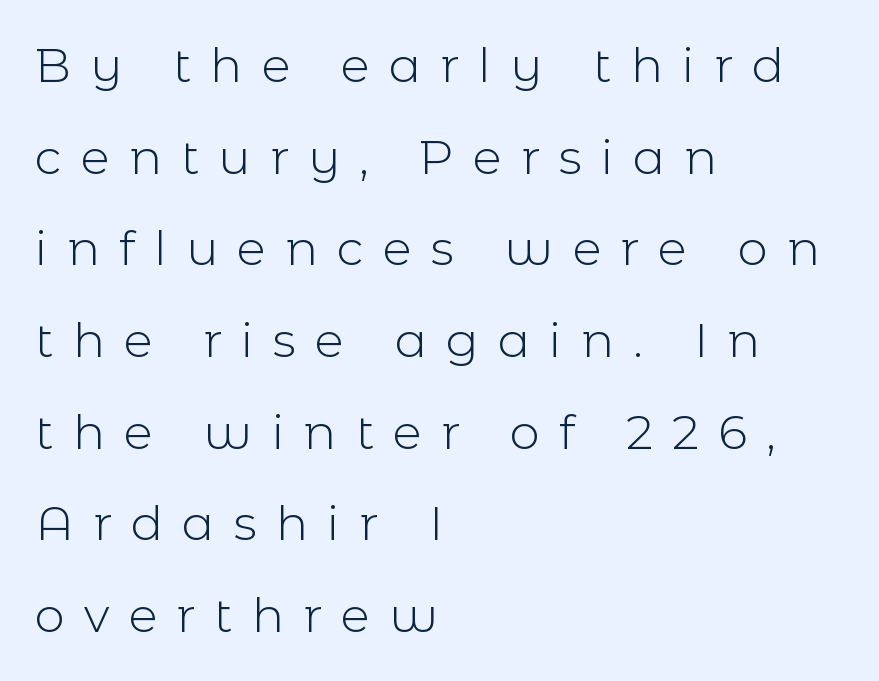
Q: Is the text bold? A: No.
Q: Is the text italic (slanted)? A: No, it is upright.
Q: Is the typeface a serif or a sans-serif typeface? A: Sans-serif.
Q: Is the text underlined? A: No.
Q: How is the paragraph aligned? A: Left-aligned.
Q: Is the spacing between letters normal or unusually wide? A: Unusually wide.
Q: Is the spacing between lines tight, normal or loose? A: Loose.
Q: Width (condensed, normal, or wide)? A: Normal.
Q: x-height? A: Medium.
Q: Monospaced? A: No.
